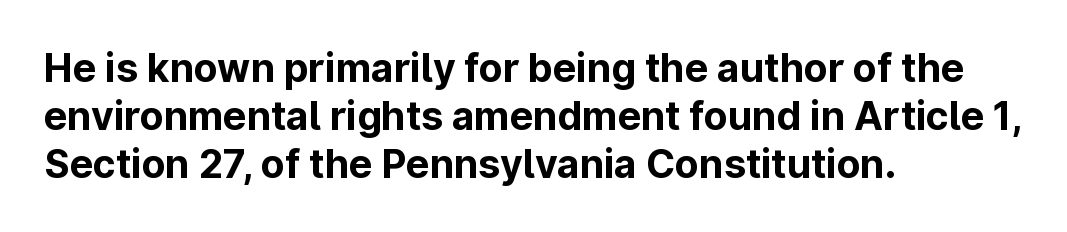
Q: Is the text bold? A: Yes.
Q: Is the text italic (slanted)? A: No, it is upright.
Q: Is the typeface a serif or a sans-serif typeface? A: Sans-serif.
Q: Is the text underlined? A: No.
Q: How is the paragraph aligned? A: Left-aligned.
Q: Is the spacing between letters normal or unusually wide? A: Normal.
Q: Width (condensed, normal, or wide)? A: Normal.
Q: Stroke contrast? A: Low.
Q: x-height? A: Medium.
Q: Monospaced? A: No.
